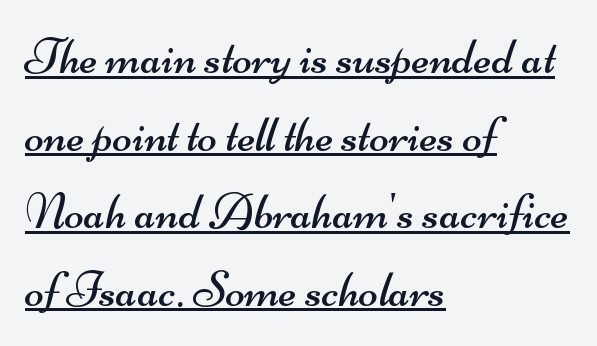
{"serif": "no", "bold": "no", "weight": "regular", "width": "wide", "stroke_contrast": "medium", "x_height": "small", "monospaced": "no", "underline": "yes", "align": "left", "line_spacing": "normal", "line_spacing_ratio": 1.52, "letter_spacing": "normal", "letter_spacing_em": 0.0, "glyph_px": 51}
